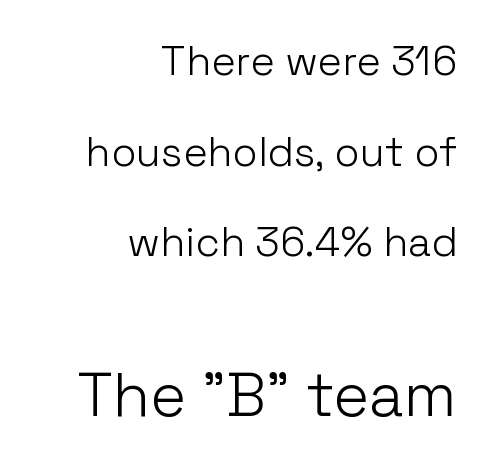
The image shows 61 px light sans-serif type, upright; set right-aligned, loose line spacing (2.21x), normal letter spacing, not underlined; the second (bottom) block is 1.49x larger; low stroke contrast and a medium x-height.
